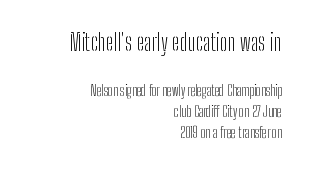
The image shows 23 px text type, upright; set right-aligned, normal line spacing (1.53x), normal letter spacing, not underlined; the first (top) block is 1.64x larger.
